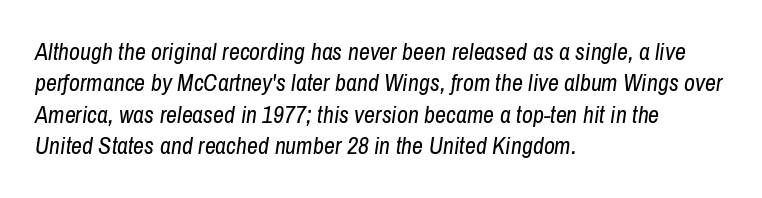
{"italic": "yes", "lean": "right", "slant_degrees": 8, "bold": "no", "underline": "no", "align": "left", "line_spacing": "normal", "line_spacing_ratio": 1.31, "letter_spacing": "normal", "letter_spacing_em": 0.0, "glyph_px": 24}
